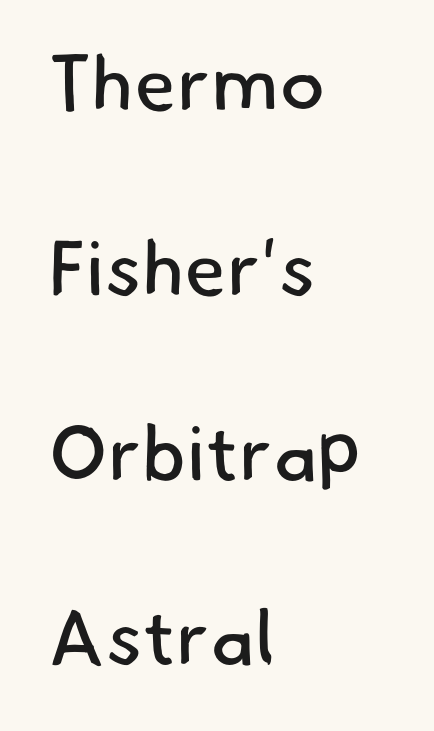
{"serif": "no", "bold": "no", "weight": "regular", "width": "normal", "stroke_contrast": "low", "x_height": "small", "monospaced": "no", "underline": "no", "align": "left", "line_spacing": "loose", "line_spacing_ratio": 2.4, "letter_spacing": "normal", "letter_spacing_em": 0.0, "glyph_px": 77}
